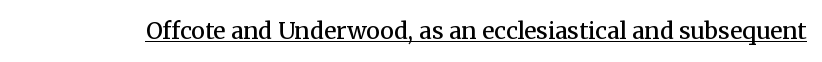
The image shows 23 px text type, upright; set normal letter spacing, underlined.
